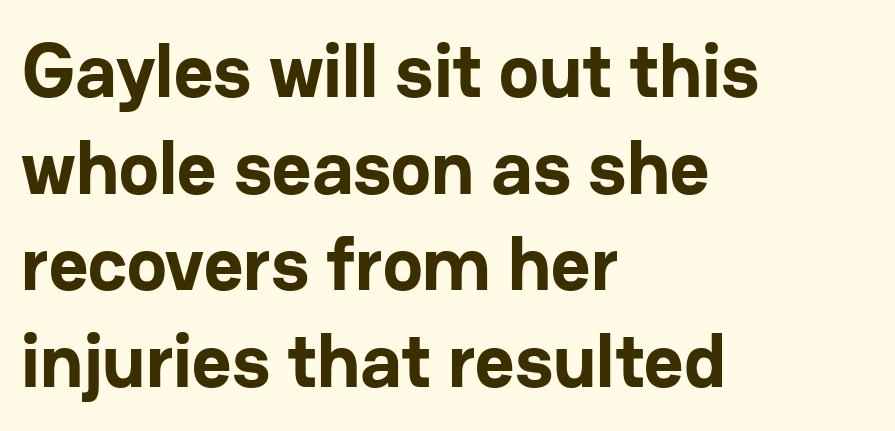
The type is set solid horizontally, with unmodified tracking. The typeface chosen for these lines omits serifs. Compared with an ordinary text face, these strokes are far heavier — a full bold. What's the leading like? Ordinary, nothing unusual.
